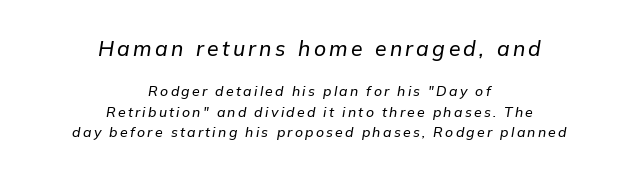
Note: larger setting up top, smaller setting below. The rows are spaced the way most documents space them. Lines of text with bare space underneath. These lines are centered, leaving both edges ragged. This is oblique type, the kind used for emphasis or titles.
